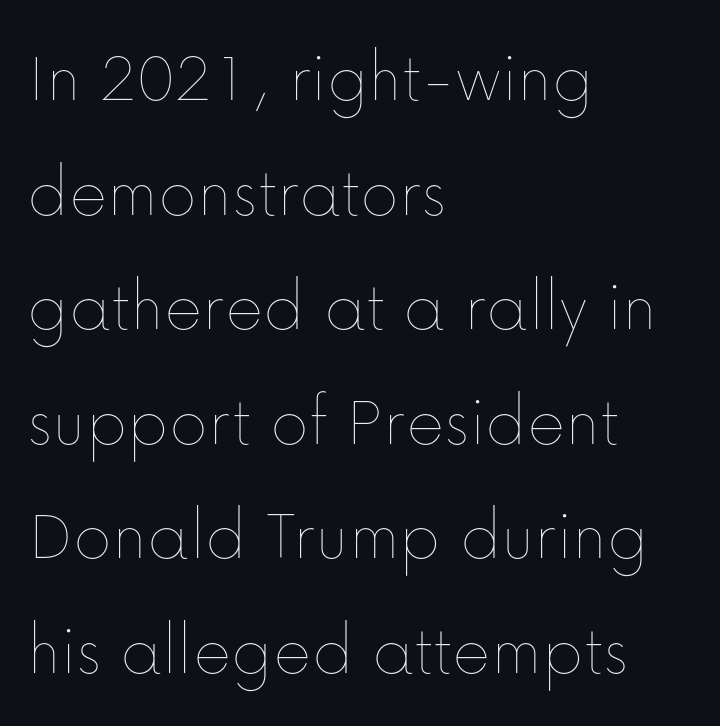
Beneath every word, the page is bare. Counters stay open thanks to moderate or lighter strokes. Italic? Not at all — the glyphs are vertical. The horizontal fit of the characters is conventional and even.
